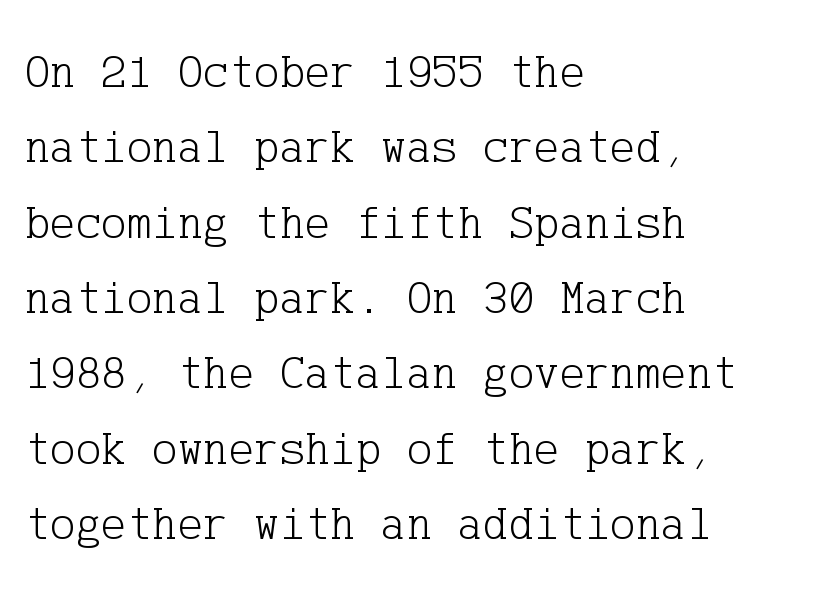
The image shows 48 px light serif type, upright; set left-aligned, normal line spacing (1.57x), normal letter spacing, not underlined; low stroke contrast and a medium x-height.
